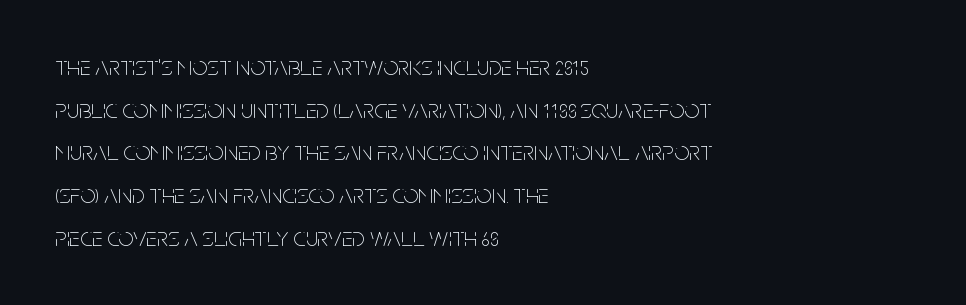
Q: Is the text bold? A: No.
Q: Is the text italic (slanted)? A: No, it is upright.
Q: Is the text underlined? A: No.
Q: How is the paragraph aligned? A: Left-aligned.
Q: Is the spacing between letters normal or unusually wide? A: Normal.
Q: Is the spacing between lines tight, normal or loose? A: Normal.
